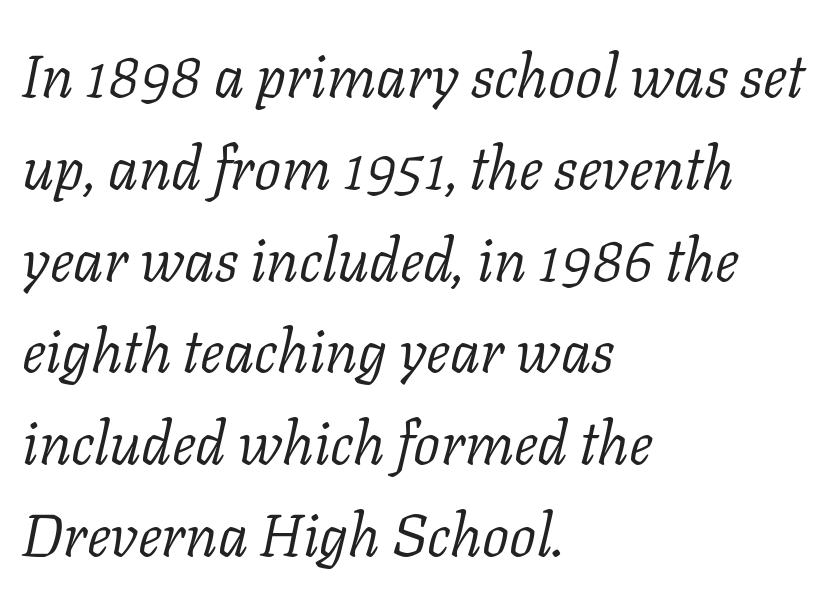
Q: Is the text bold? A: No.
Q: Is the text italic (slanted)? A: Yes, it leans right by about 11 degrees.
Q: Is the typeface a serif or a sans-serif typeface? A: Serif.
Q: Is the text underlined? A: No.
Q: How is the paragraph aligned? A: Left-aligned.
Q: Is the spacing between letters normal or unusually wide? A: Normal.
Q: Is the spacing between lines tight, normal or loose? A: Normal.
Q: Width (condensed, normal, or wide)? A: Normal.
Q: Stroke contrast? A: Low.
Q: x-height? A: Medium.
Q: Monospaced? A: No.
